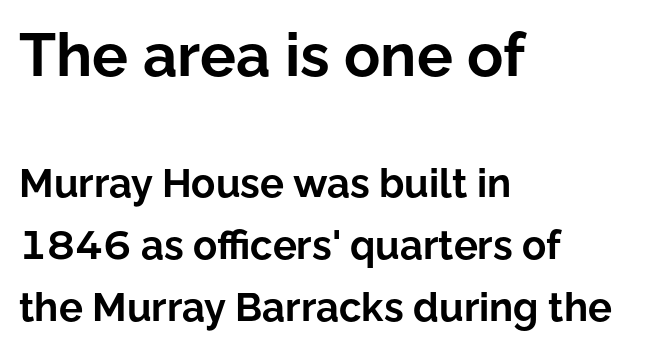
Visually the block forms a straight wall on the left and a jagged coastline on the right. Letterform terminals end flat and unadorned throughout the passage. The rows are spaced the way most documents space them. The horizontal fit of the characters is conventional and even.
